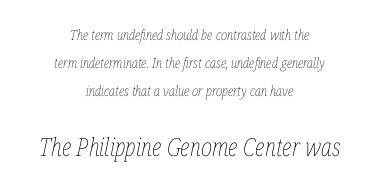
A typesetter would mark this as italic. Rows of type keep a wide berth in the vertical direction. You could call the tracking neutral — neither tight nor loose. Descender tails drop into unmarked territory. Heft: none added — not bold.
